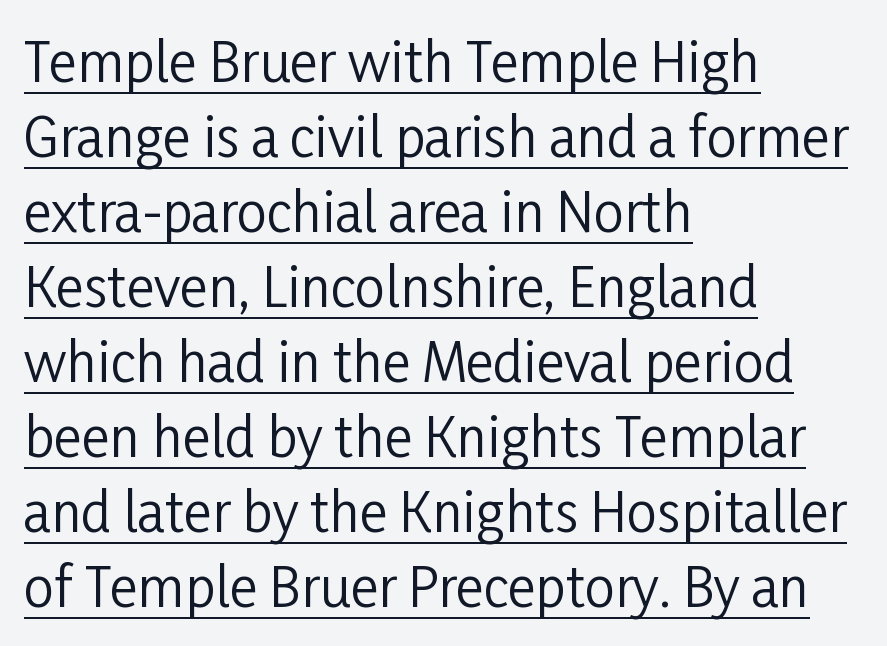
This sample uses a sans-serif face. Weight: not bold — regular or lighter. The line-height multiplier appears to be the usual default. Every word sits above its own underline. Posture: straight, roman, zero tilt.
